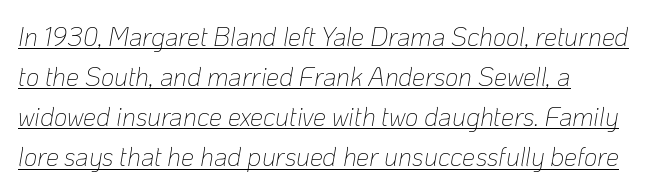
Q: Is the text bold? A: No.
Q: Is the text italic (slanted)? A: Yes, it leans right by about 10 degrees.
Q: Is the text underlined? A: Yes.
Q: Is the spacing between letters normal or unusually wide? A: Normal.
Q: Is the spacing between lines tight, normal or loose? A: Normal.
